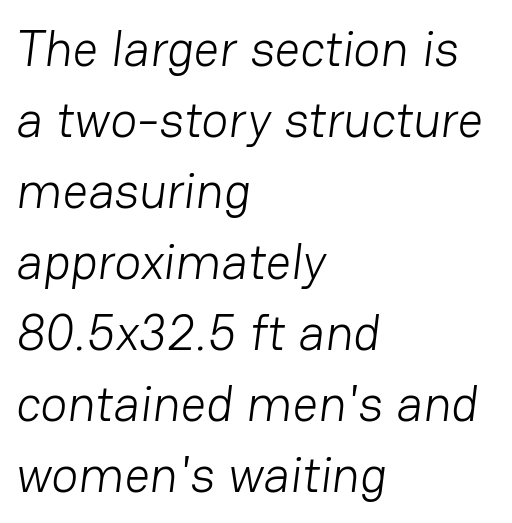
The image shows 50 px light sans-serif type; set left-aligned, normal line spacing (1.42x), normal letter spacing, not underlined; low stroke contrast and a medium x-height.
